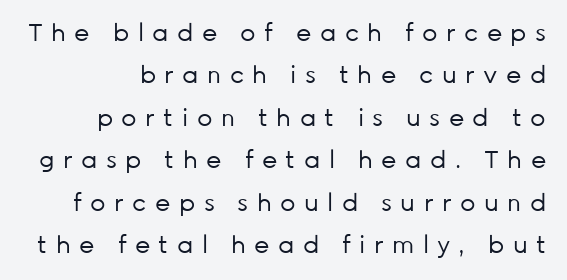
{"italic": "no", "bold": "no", "underline": "no", "line_spacing_ratio": 1.77, "letter_spacing": "wide", "letter_spacing_em": 0.35, "glyph_px": 24}
